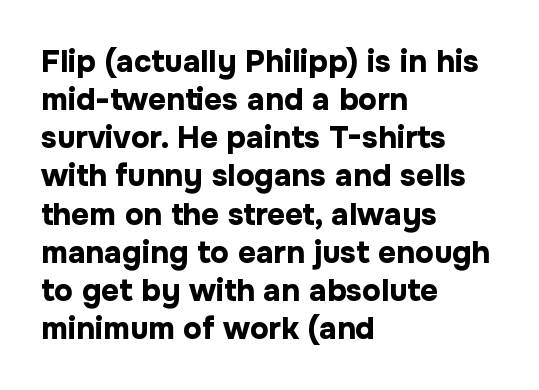
Regarding serifs, this sample does without them. Vertical strokes here are truly vertical. Left-aligned paragraph, ragged on the right. Anything drawn beneath the words? Only blank space. Look at the stroke-to-counter ratio: heavy, a bold. Spacing verdict: proportional, widths tailored to each character.
